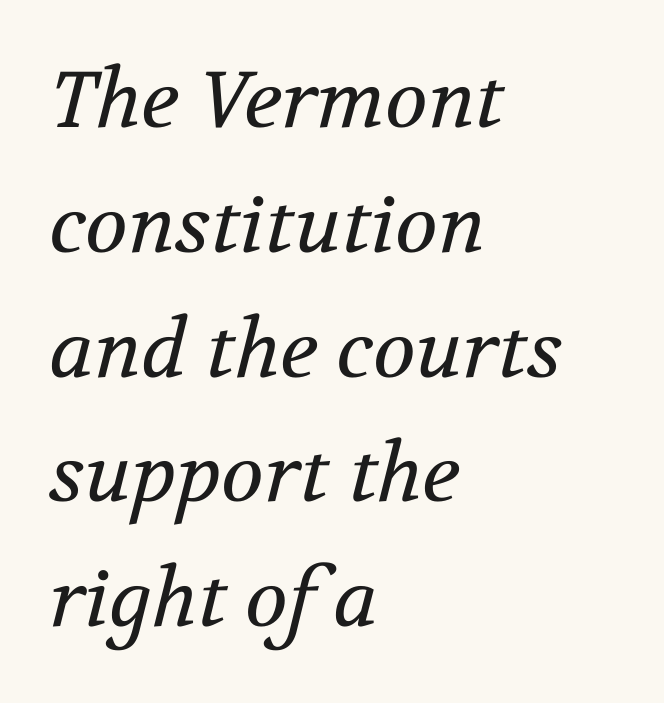
The face used here is rendered with its standard letterfit. The strip under each line holds only bare page. Is this a fixed-width face? No — the glyphs have proportional, varying widths. A normal amount of white space separates one row of letters from the next. Each stroke keeps to a modest, everyday thickness or less.
